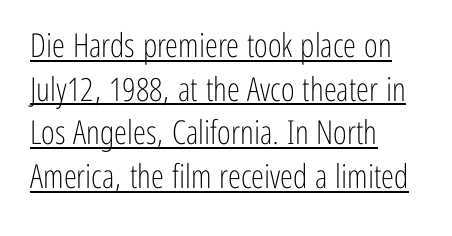
{"serif": "no", "italic": "no", "bold": "no", "weight": "light", "width": "condensed", "stroke_contrast": "low", "x_height": "medium", "monospaced": "no", "underline": "yes", "align": "left", "line_spacing": "normal", "line_spacing_ratio": 1.32, "letter_spacing": "normal", "letter_spacing_em": 0.0, "glyph_px": 33}
